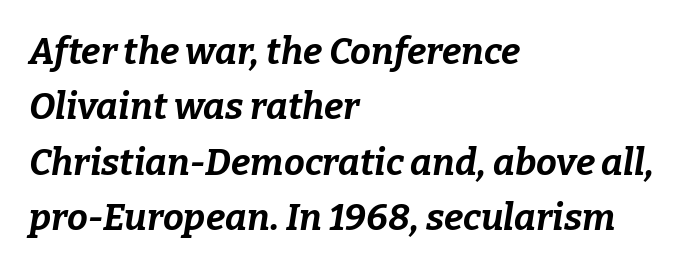
Q: Is the text bold? A: Yes.
Q: Is the text italic (slanted)? A: Yes, it leans right by about 9 degrees.
Q: Is the text underlined? A: No.
Q: How is the paragraph aligned? A: Left-aligned.
Q: Is the spacing between letters normal or unusually wide? A: Normal.
Q: Is the spacing between lines tight, normal or loose? A: Normal.
Q: Width (condensed, normal, or wide)? A: Normal.
Q: Stroke contrast? A: Low.
Q: x-height? A: Medium.
Q: Monospaced? A: No.
